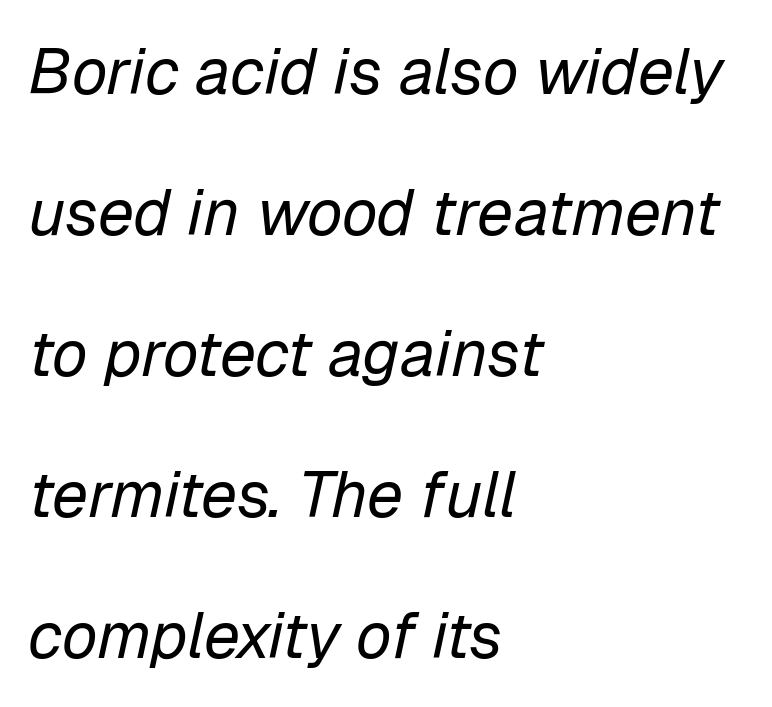
This sample has the flowing, uneven cadence of proportional lettering. Check the space under the baseline: it is left empty. Compared with ordinary roman type, these characters are visibly tilted. Weight: not bold — regular or lighter. The setting favours the left margin, as ordinary paragraphs usually do. Rows of type keep a wide berth in the vertical direction.
